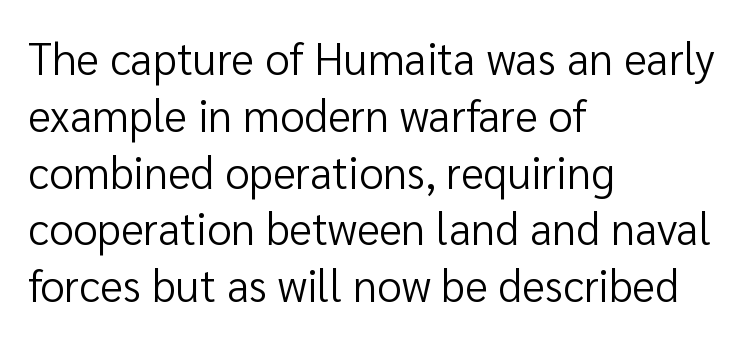
The image shows 44 px regular-weight sans-serif type, upright; set left-aligned, normal line spacing (1.29x), normal letter spacing, not underlined; low stroke contrast and a medium x-height.
